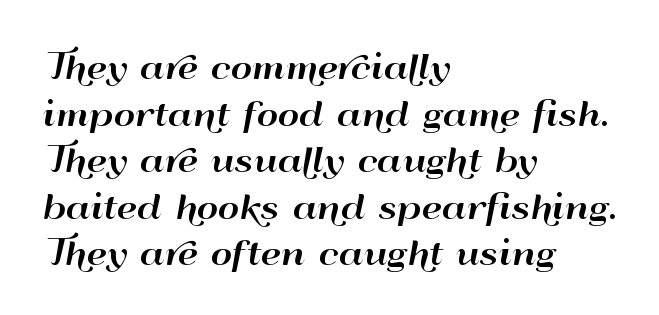
The foot of each line stays bare and open. Are there feet on the stems? There aren't — it's a sans. The face used here is proportionally spaced, like ordinary book or web type. Compared with typical body copy, the letter spacing here is the same.
